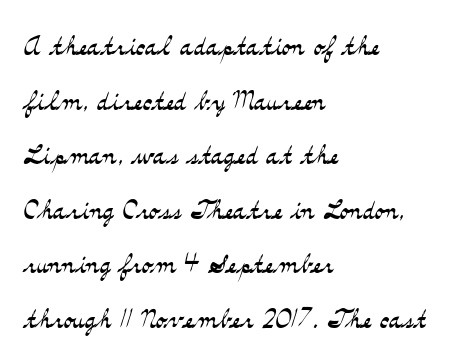
Q: Is the text bold? A: No.
Q: Is the text italic (slanted)? A: Yes.
Q: Is the typeface a serif or a sans-serif typeface? A: Serif.
Q: Is the text underlined? A: No.
Q: How is the paragraph aligned? A: Left-aligned.
Q: Is the spacing between letters normal or unusually wide? A: Normal.
Q: Is the spacing between lines tight, normal or loose? A: Normal.
Q: Width (condensed, normal, or wide)? A: Wide.
Q: Stroke contrast? A: Medium.
Q: x-height? A: Small.
Q: Monospaced? A: No.
